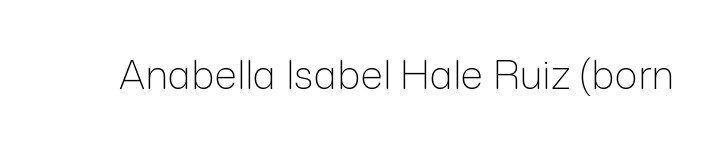
The image shows 39 px light sans-serif type, upright; set normal letter spacing, not underlined; low stroke contrast and a medium x-height.
